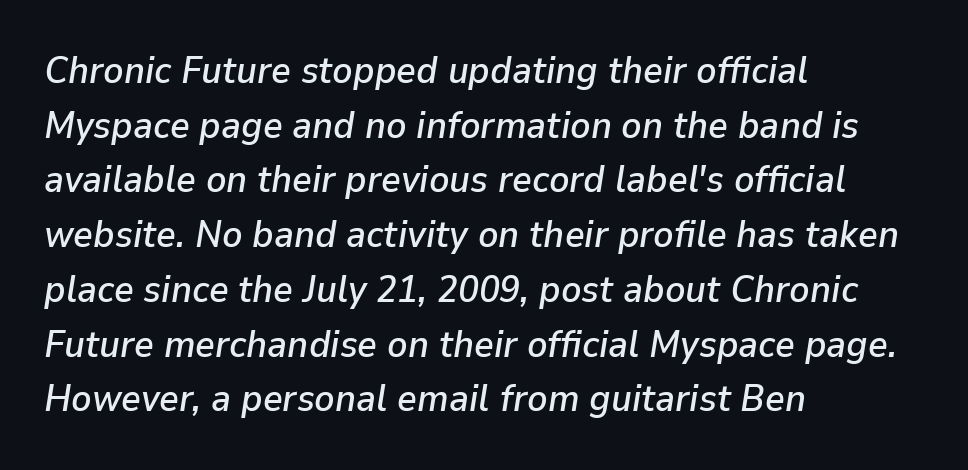
{"italic": "yes", "lean": "right", "slant_degrees": 9, "width": "normal", "stroke_contrast": "low", "x_height": "medium", "monospaced": "no", "underline": "no", "align": "left", "line_spacing": "normal", "line_spacing_ratio": 1.44, "letter_spacing": "normal", "letter_spacing_em": 0.0, "glyph_px": 38}
